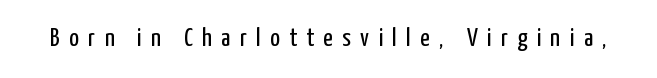
The image shows 26 px text type, upright; set unusually wide letter spacing (+0.36 em), not underlined.
